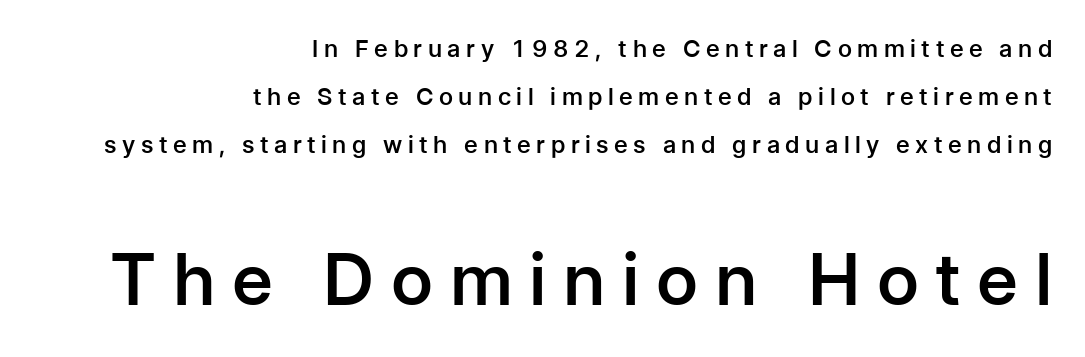
{"serif": "no", "italic": "no", "bold": "semi", "weight": "semibold", "width": "normal", "stroke_contrast": "low", "x_height": "medium", "monospaced": "no", "underline": "no", "align": "right", "line_spacing": "loose", "line_spacing_ratio": 2.01, "letter_spacing": "wide", "letter_spacing_em": 0.23, "larger_block": "second", "size_ratio": 3.0, "glyph_px": 72}
